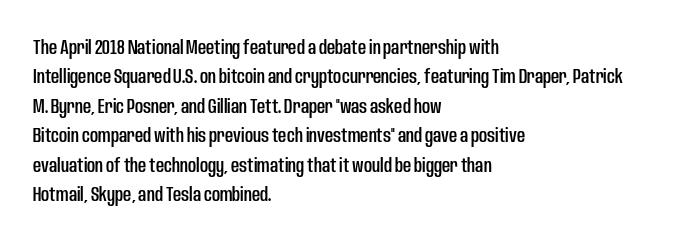
The image shows 20 px text type, upright; set left-aligned, normal line spacing (1.47x), normal letter spacing, not underlined.
